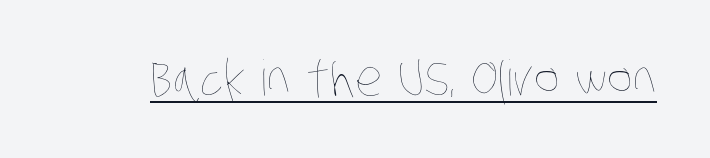
Q: Is the text bold? A: No.
Q: Is the text underlined? A: Yes.
Q: Is the spacing between letters normal or unusually wide? A: Normal.
Q: Width (condensed, normal, or wide)? A: Condensed.
Q: Stroke contrast? A: Low.
Q: x-height? A: Large.
Q: Monospaced? A: No.
